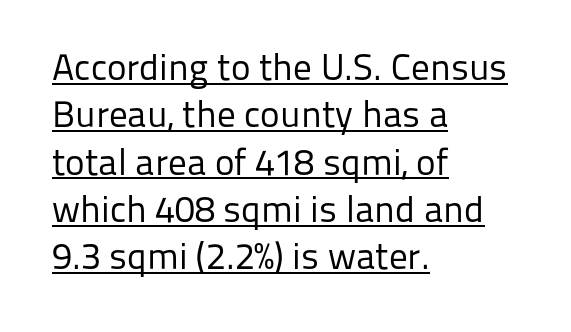
{"serif": "no", "italic": "no", "bold": "no", "weight": "regular", "width": "normal", "stroke_contrast": "low", "x_height": "medium", "monospaced": "no", "underline": "yes", "align": "left", "line_spacing": "normal", "line_spacing_ratio": 1.28, "letter_spacing": "normal", "letter_spacing_em": 0.0, "glyph_px": 37}
